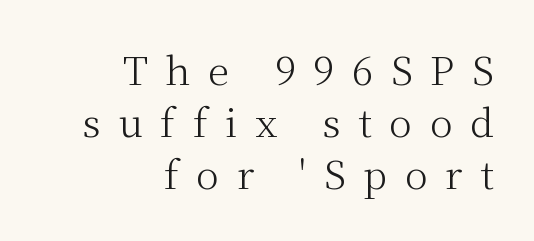
Compared with a typical body face, this is equally light or lighter still. Upright lettering throughout. You could not count columns in this text — the font is proportionally spaced. Underlining? Definitely not there. Caption: expanded tracking, letters set apart. Right-aligned paragraph, ragged on the left.
